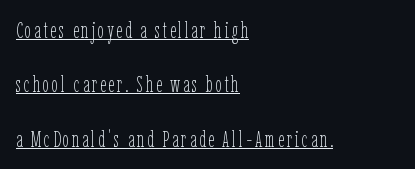
A great deal of white space separates one row of letters from the next. You can see a thin bar hugging the bottom of the glyphs. The characters are drawn with everyday or finer stroke widths. Unlike italic type, these characters show no tilt at all. In CSS terms this would be text-align: left.
